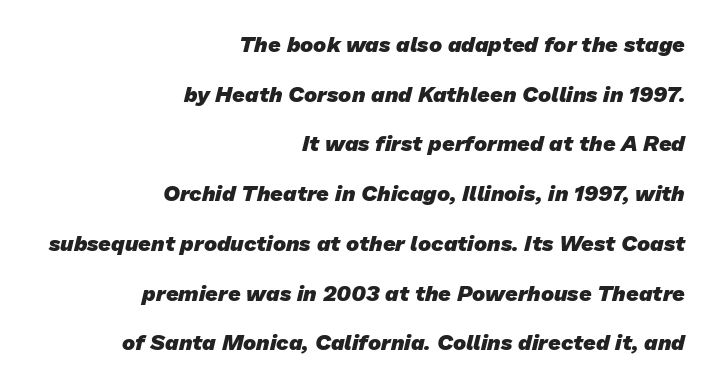
Interline gaps are noticeably wide in this sample. Does the copy run flush right? Yes — the right margin is perfectly even. A dark, heavy texture on the line: the type is bold. Lines of text with bare space underneath. The line texture is even and compact thanks to regular tracking.
